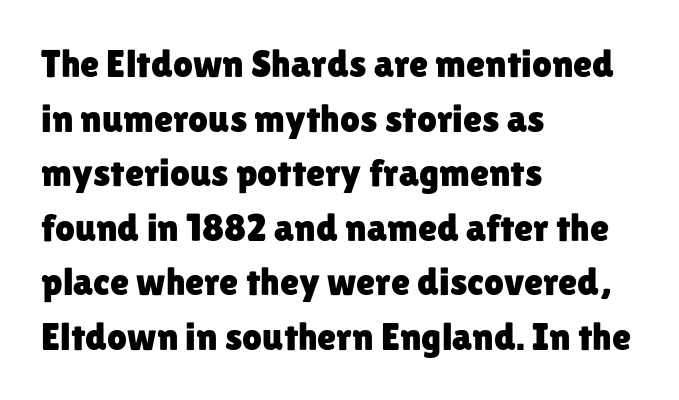
The image shows 39 px sans-serif type, upright; set left-aligned, normal line spacing (1.4x), normal letter spacing, not underlined; low stroke contrast and a medium x-height.
